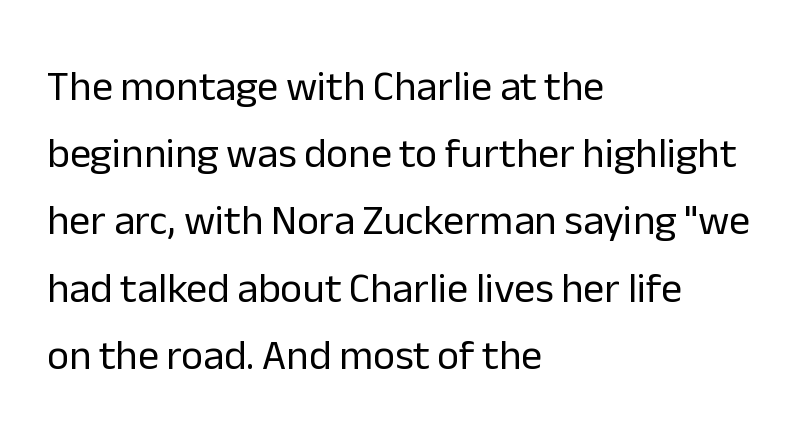
The letters carry no serifs — their stems end cleanly without finishing strokes. How would I describe the line gaps? Plain and ordinary. Quick note: not italic, upright. One-word summary of the alignment: left. On a weight scale, this lands at 450 or below.
